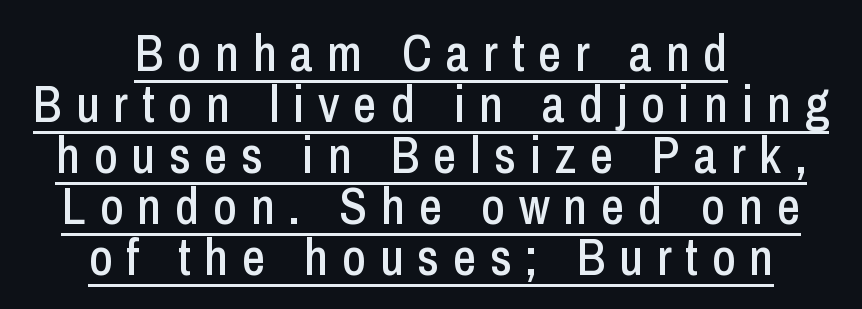
{"serif": "no", "italic": "no", "width": "condensed", "stroke_contrast": "low", "x_height": "medium", "monospaced": "no", "underline": "yes", "align": "center", "line_spacing": "tight", "line_spacing_ratio": 1.0, "letter_spacing": "wide", "letter_spacing_em": 0.27, "glyph_px": 51}
